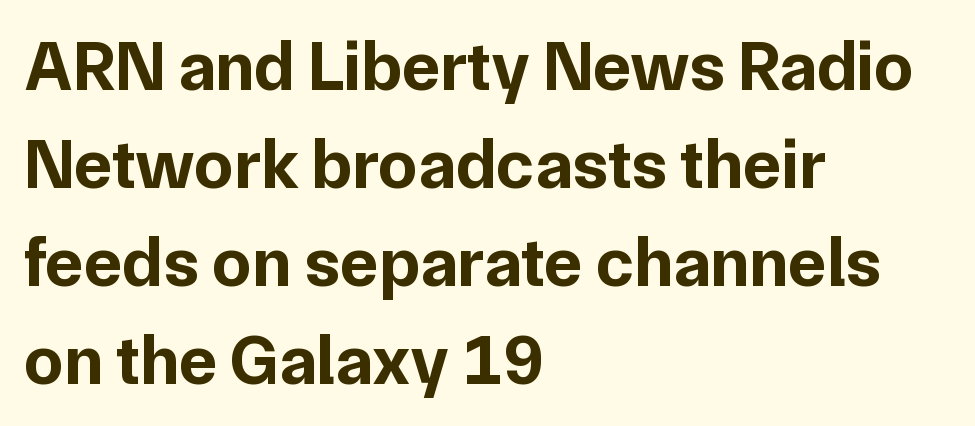
The image shows 71 px bold sans-serif type, upright; set left-aligned, normal line spacing (1.38x), normal letter spacing, not underlined; low stroke contrast and a medium x-height.
